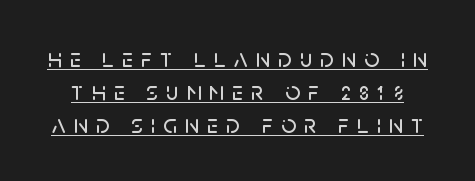
The image shows 26 px text type, upright; set normal line spacing (1.26x), unusually wide letter spacing (+0.31 em), underlined.
